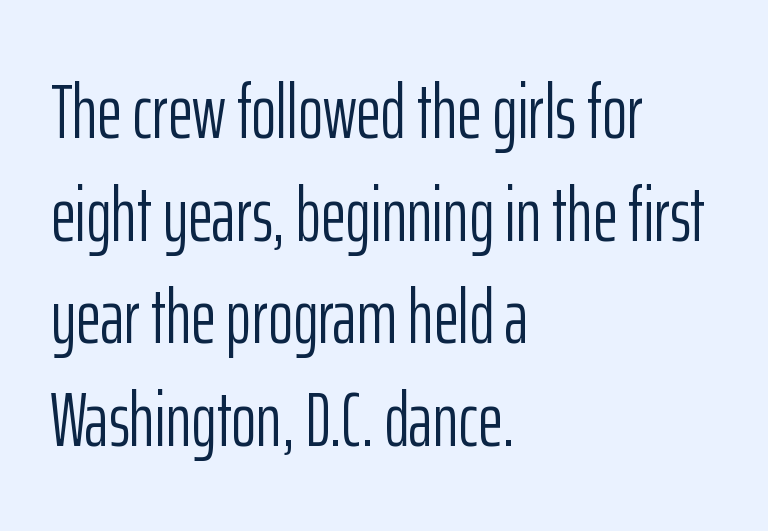
Q: Is the text bold? A: No.
Q: Is the text italic (slanted)? A: No, it is upright.
Q: Is the typeface a serif or a sans-serif typeface? A: Sans-serif.
Q: Is the text underlined? A: No.
Q: How is the paragraph aligned? A: Left-aligned.
Q: Is the spacing between letters normal or unusually wide? A: Normal.
Q: Is the spacing between lines tight, normal or loose? A: Normal.
Q: Width (condensed, normal, or wide)? A: Condensed.
Q: Stroke contrast? A: Low.
Q: x-height? A: Medium.
Q: Monospaced? A: No.
